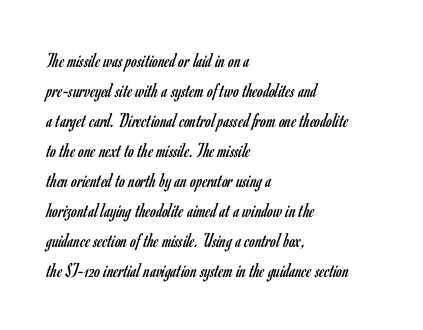
Compared with typical body copy, the letter spacing here is the same. The text block is weighted toward the left margin, trailing off unevenly rightward. The foot of each line stays bare and open. Evenly set lines give the paragraph a standard silhouette. Stroke thickness stays within the range of a standard reading face or lighter.
